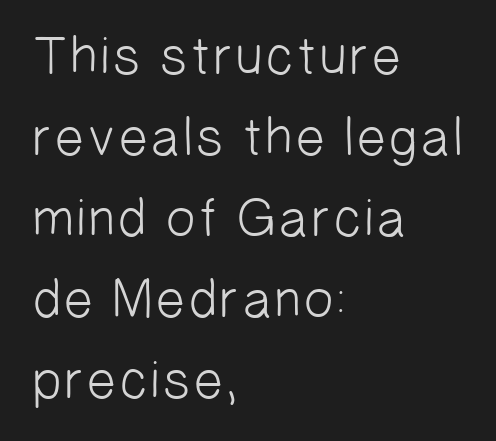
Q: Is the text bold? A: No.
Q: Is the typeface a serif or a sans-serif typeface? A: Sans-serif.
Q: Is the text underlined? A: No.
Q: How is the paragraph aligned? A: Left-aligned.
Q: Is the spacing between letters normal or unusually wide? A: Normal.
Q: Is the spacing between lines tight, normal or loose? A: Normal.
Q: Width (condensed, normal, or wide)? A: Normal.
Q: Stroke contrast? A: Low.
Q: x-height? A: Medium.
Q: Monospaced? A: No.
